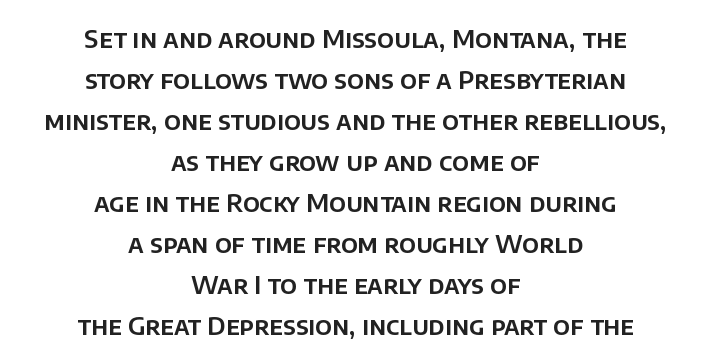
Q: Is the text italic (slanted)? A: No, it is upright.
Q: Is the text underlined? A: No.
Q: How is the paragraph aligned? A: Centered.
Q: Is the spacing between letters normal or unusually wide? A: Normal.
Q: Is the spacing between lines tight, normal or loose? A: Normal.
